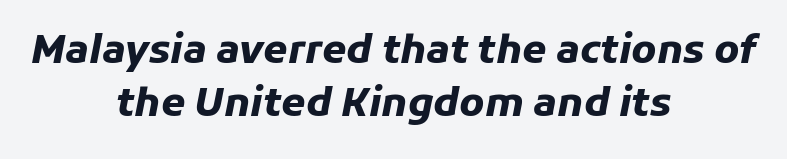
Q: Is the text bold? A: Yes.
Q: Is the text italic (slanted)? A: Yes, it leans right by about 11 degrees.
Q: Is the text underlined? A: No.
Q: How is the paragraph aligned? A: Centered.
Q: Is the spacing between letters normal or unusually wide? A: Normal.
Q: Is the spacing between lines tight, normal or loose? A: Normal.
Q: Width (condensed, normal, or wide)? A: Normal.
Q: Stroke contrast? A: Low.
Q: x-height? A: Medium.
Q: Monospaced? A: No.
